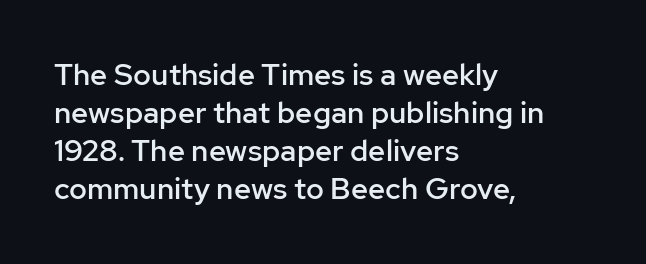
{"serif": "no", "italic": "no", "bold": "semi", "weight": "semibold", "width": "normal", "stroke_contrast": "low", "x_height": "medium", "monospaced": "no", "underline": "no", "align": "left", "line_spacing": "normal", "line_spacing_ratio": 1.27, "letter_spacing": "normal", "letter_spacing_em": 0.0, "glyph_px": 30}
